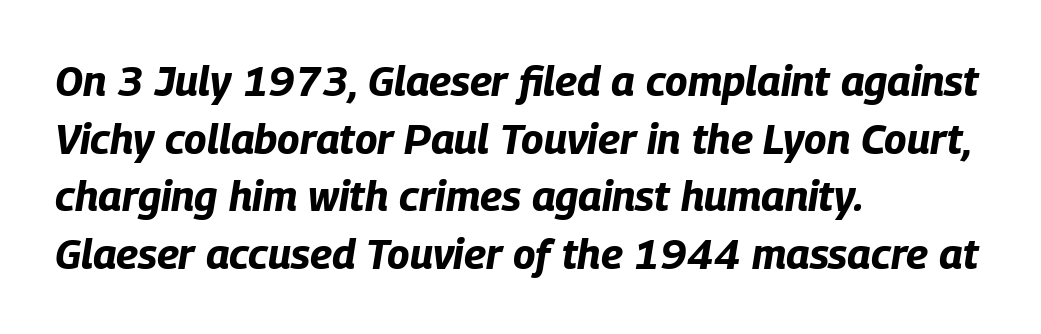
The image shows 42 px bold, condensed type, italic (leaning right); set left-aligned, normal line spacing (1.37x), normal letter spacing, not underlined; low stroke contrast and a large x-height.
